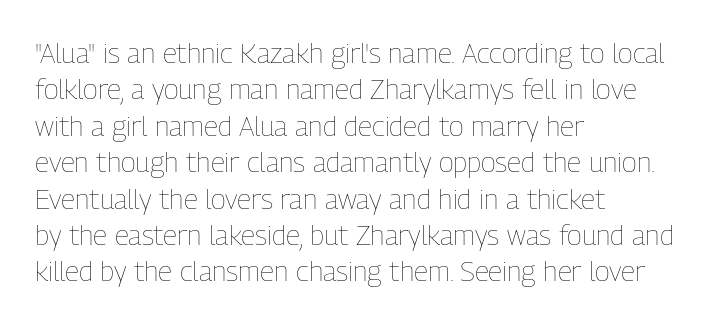
{"italic": "no", "bold": "no", "weight": "thin", "width": "condensed", "stroke_contrast": "low", "x_height": "medium", "monospaced": "no", "underline": "no", "align": "left", "line_spacing": "normal", "line_spacing_ratio": 1.3, "letter_spacing": "normal", "letter_spacing_em": 0.0, "glyph_px": 28}
